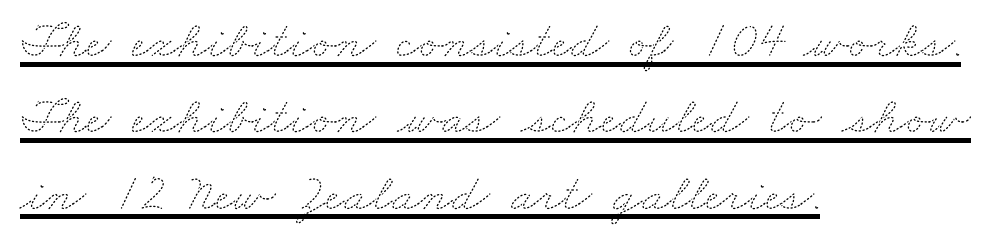
Horizontal alignment here is leftward, the default for most running prose. Each word holds together tightly as a unit, with standard inter-letter gaps. The words here are underlined. The passage shown is not bold in any degree. Proportional: the letters do not fall into vertical columns.
